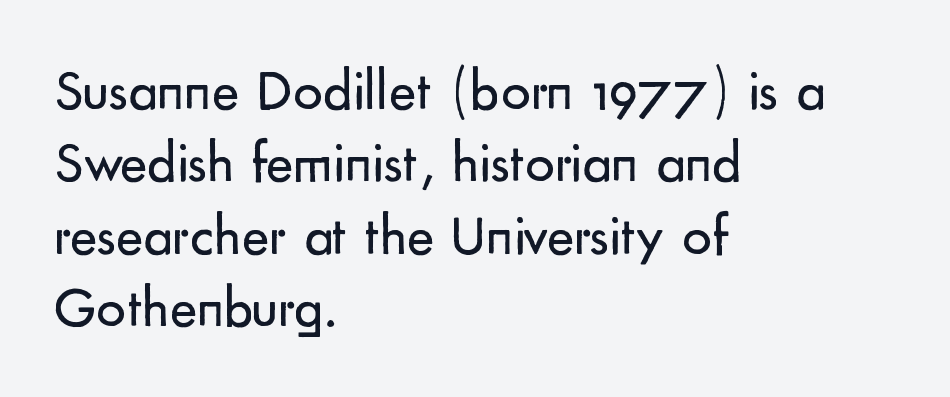
The image shows 58 px regular-weight sans-serif type, upright; set left-aligned, normal line spacing (1.25x), normal letter spacing, not underlined; low stroke contrast and a small x-height.
